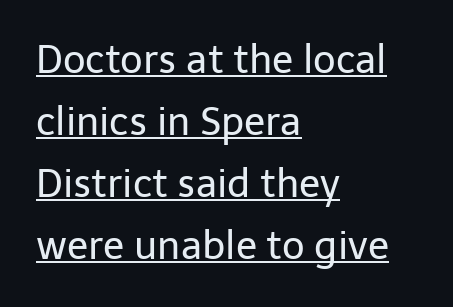
Q: Is the text bold? A: No.
Q: Is the text italic (slanted)? A: No, it is upright.
Q: Is the typeface a serif or a sans-serif typeface? A: Sans-serif.
Q: Is the text underlined? A: Yes.
Q: How is the paragraph aligned? A: Left-aligned.
Q: Is the spacing between letters normal or unusually wide? A: Normal.
Q: Is the spacing between lines tight, normal or loose? A: Normal.
Q: Width (condensed, normal, or wide)? A: Normal.
Q: Stroke contrast? A: Low.
Q: x-height? A: Medium.
Q: Monospaced? A: No.
